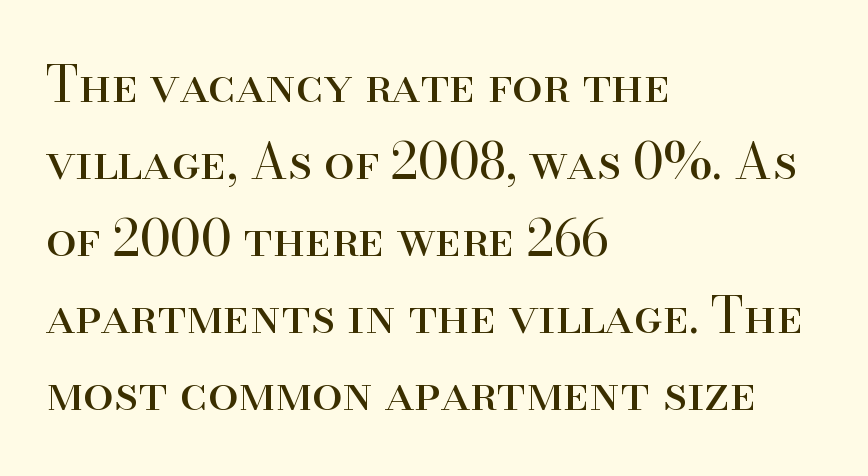
Q: Is the text bold? A: No.
Q: Is the text italic (slanted)? A: No, it is upright.
Q: Is the typeface a serif or a sans-serif typeface? A: Serif.
Q: Is the text underlined? A: No.
Q: How is the paragraph aligned? A: Left-aligned.
Q: Is the spacing between letters normal or unusually wide? A: Normal.
Q: Is the spacing between lines tight, normal or loose? A: Normal.
Q: Width (condensed, normal, or wide)? A: Normal.
Q: Stroke contrast? A: High.
Q: x-height? A: Small.
Q: Monospaced? A: No.
